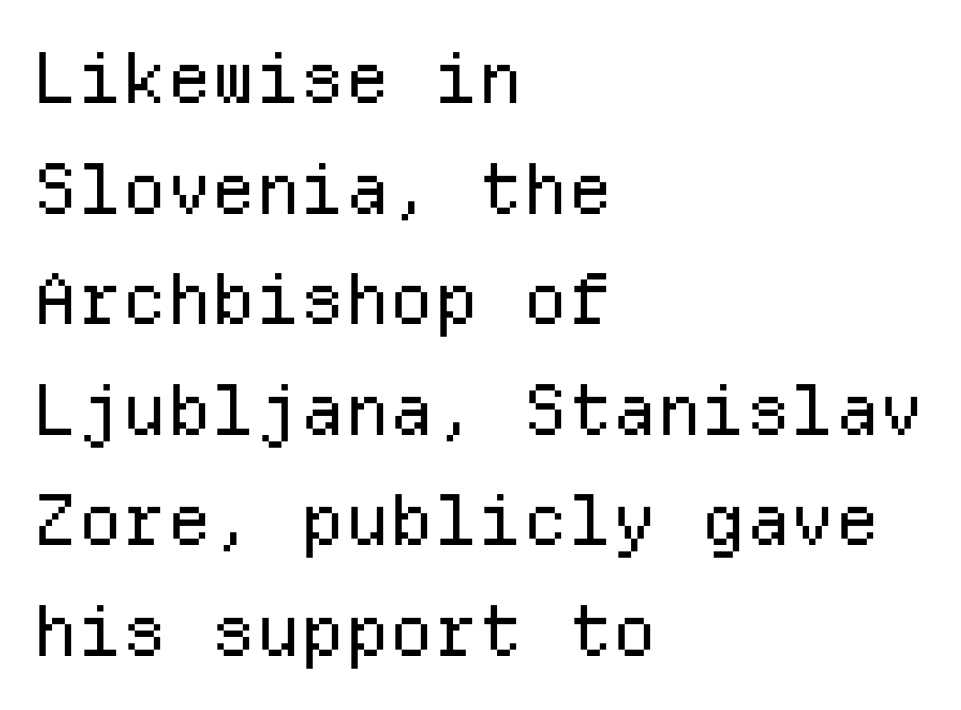
Q: Is the text bold? A: No.
Q: Is the text italic (slanted)? A: No, it is upright.
Q: Is the typeface a serif or a sans-serif typeface? A: Sans-serif.
Q: Is the text underlined? A: No.
Q: How is the paragraph aligned? A: Left-aligned.
Q: Is the spacing between letters normal or unusually wide? A: Normal.
Q: Is the spacing between lines tight, normal or loose? A: Normal.
Q: Width (condensed, normal, or wide)? A: Normal.
Q: Stroke contrast? A: Low.
Q: x-height? A: Medium.
Q: Monospaced? A: Yes.
